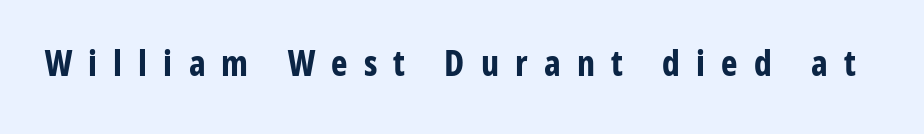
Q: Is the text bold? A: Yes.
Q: Is the text italic (slanted)? A: No, it is upright.
Q: Is the typeface a serif or a sans-serif typeface? A: Sans-serif.
Q: Is the text underlined? A: No.
Q: Is the spacing between letters normal or unusually wide? A: Unusually wide.
Q: Width (condensed, normal, or wide)? A: Condensed.
Q: Stroke contrast? A: Low.
Q: x-height? A: Medium.
Q: Monospaced? A: No.
